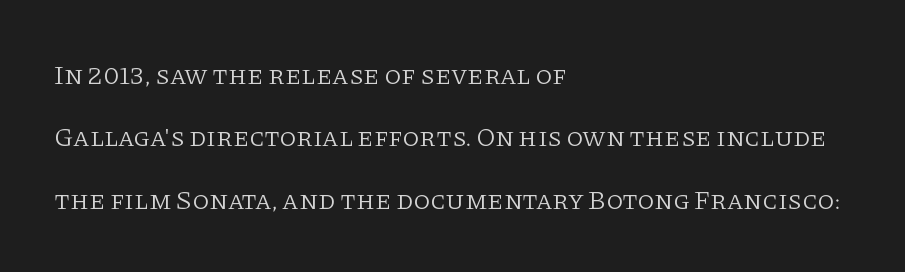
The image shows 27 px text type, upright; set left-aligned, loose line spacing (2.31x), normal letter spacing, not underlined.
